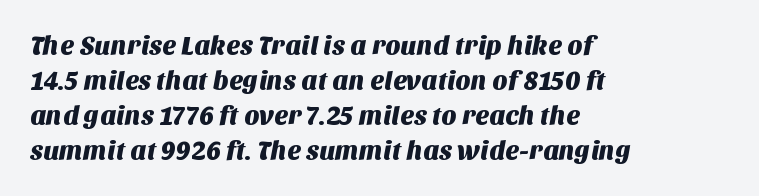
The image shows 26 px text type; set left-aligned, normal line spacing (1.34x), normal letter spacing, not underlined.
